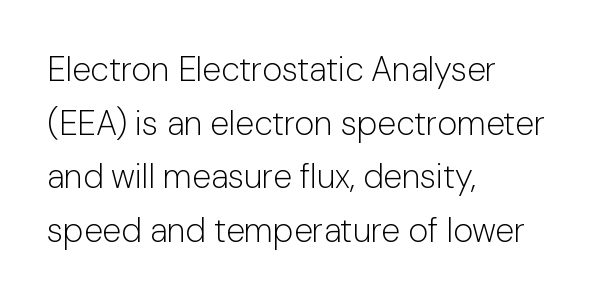
Lines of text with bare space underneath. The lettering holds an erect, upright posture throughout. A typesetter would label this face a sans. Caption: standard tracking, unaltered.
